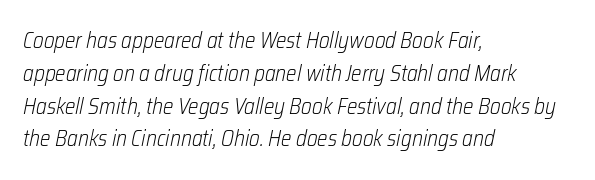
{"italic": "yes", "lean": "right", "slant_degrees": 12, "bold": "no", "underline": "no", "align": "left", "line_spacing": "normal", "line_spacing_ratio": 1.49, "letter_spacing": "normal", "letter_spacing_em": 0.0, "glyph_px": 22}
